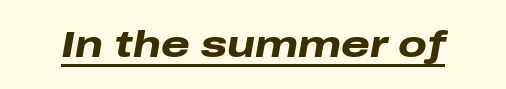
Q: Is the text bold? A: Yes.
Q: Is the text italic (slanted)? A: Yes, it leans right by about 10 degrees.
Q: Is the text underlined? A: Yes.
Q: Is the spacing between letters normal or unusually wide? A: Normal.
Q: Width (condensed, normal, or wide)? A: Wide.
Q: Stroke contrast? A: Low.
Q: x-height? A: Medium.
Q: Monospaced? A: No.
